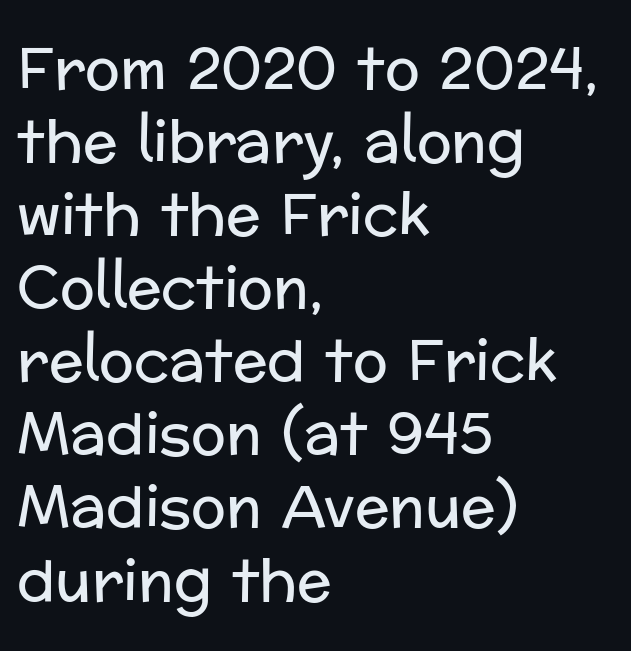
The image shows 58 px regular-weight sans-serif type, upright; set left-aligned, normal line spacing (1.26x), normal letter spacing, not underlined; low stroke contrast and a medium x-height.
